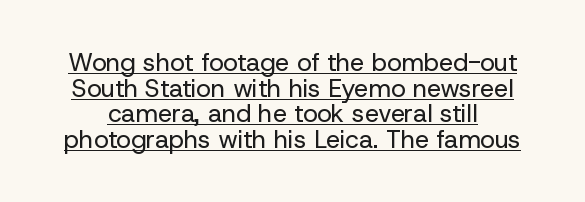
Q: Is the text bold? A: No.
Q: Is the text italic (slanted)? A: No, it is upright.
Q: Is the text underlined? A: Yes.
Q: Is the spacing between letters normal or unusually wide? A: Normal.
Q: Is the spacing between lines tight, normal or loose? A: Tight.
